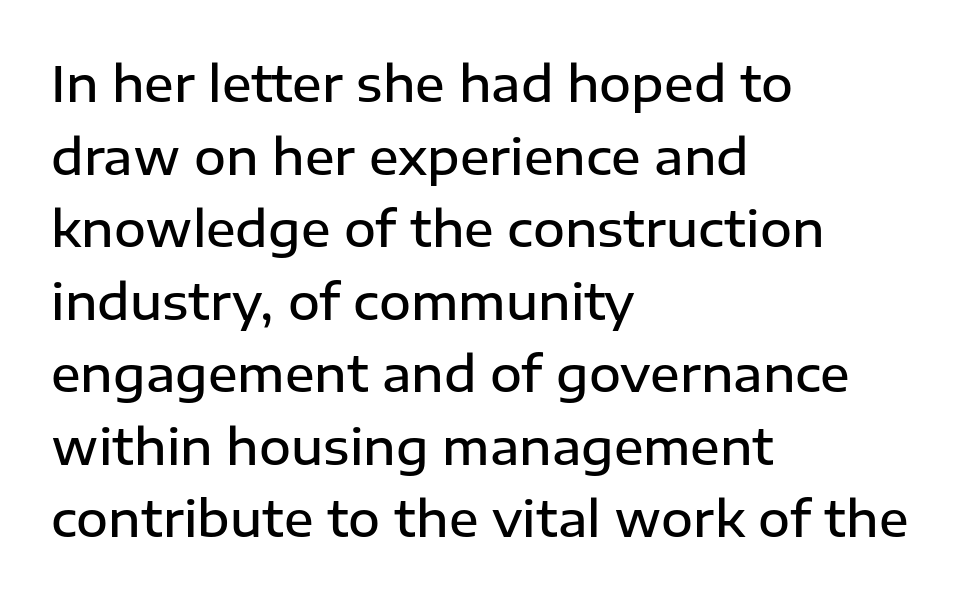
The image shows 49 px semibold sans-serif type, upright; set left-aligned, normal line spacing (1.48x), normal letter spacing, not underlined; low stroke contrast and a medium x-height.
